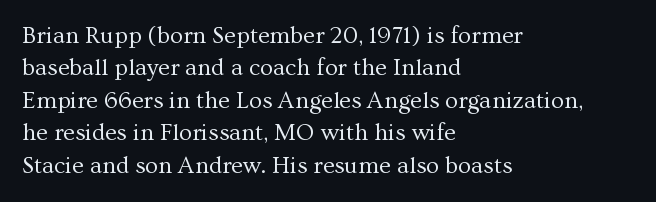
The image shows 24 px text type, upright; set left-aligned, normal line spacing (1.35x), normal letter spacing, not underlined.
